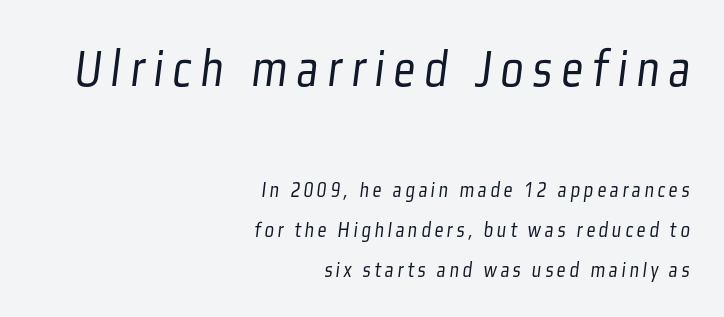
Q: Is the text bold? A: No.
Q: Is the typeface a serif or a sans-serif typeface? A: Sans-serif.
Q: Is the text underlined? A: No.
Q: How is the paragraph aligned? A: Right-aligned.
Q: Which block of text is set in a larger size, the first (top) or the second (bottom)? A: The first (top) one.
Q: Width (condensed, normal, or wide)? A: Condensed.
Q: Stroke contrast? A: Low.
Q: x-height? A: Medium.
Q: Monospaced? A: No.
